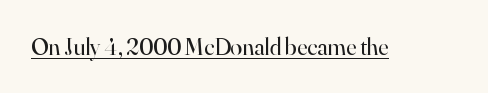
{"italic": "no", "bold": "no", "underline": "yes", "letter_spacing": "normal", "letter_spacing_em": 0.0, "glyph_px": 24}
